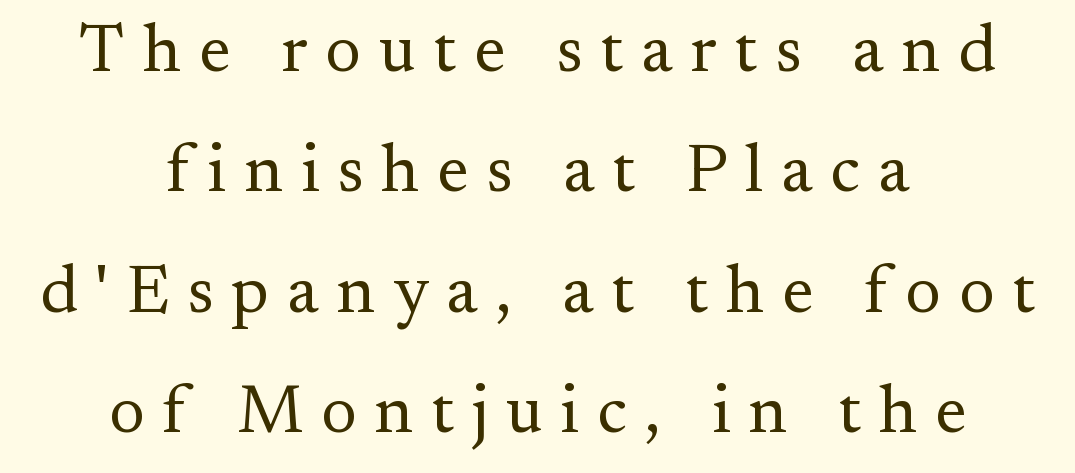
The image shows 68 px regular-weight serif type, upright; set centered, line spacing 1.77x, unusually wide letter spacing (+0.26 em), not underlined; medium stroke contrast and a small x-height.
